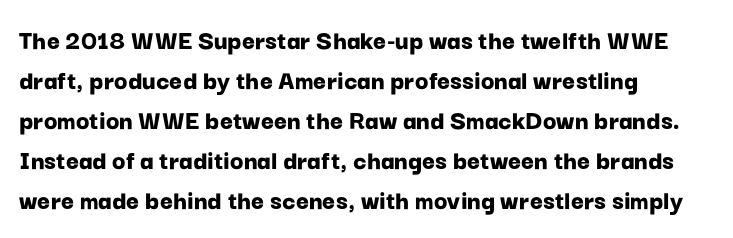
Q: Is the text bold? A: Yes.
Q: Is the text italic (slanted)? A: No, it is upright.
Q: Is the typeface a serif or a sans-serif typeface? A: Sans-serif.
Q: Is the text underlined? A: No.
Q: How is the paragraph aligned? A: Left-aligned.
Q: Is the spacing between letters normal or unusually wide? A: Normal.
Q: Is the spacing between lines tight, normal or loose? A: Normal.
Q: Width (condensed, normal, or wide)? A: Normal.
Q: Stroke contrast? A: Low.
Q: x-height? A: Medium.
Q: Monospaced? A: No.
